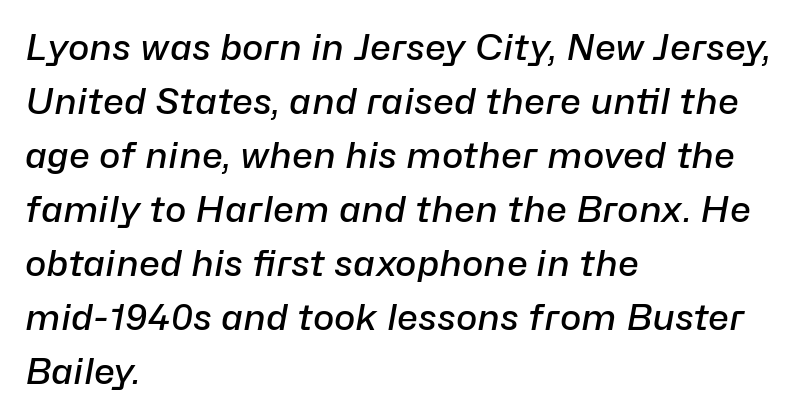
The image shows 36 px semibold type, italic (leaning right); set left-aligned, normal line spacing (1.5x), normal letter spacing, not underlined; low stroke contrast and a medium x-height.
